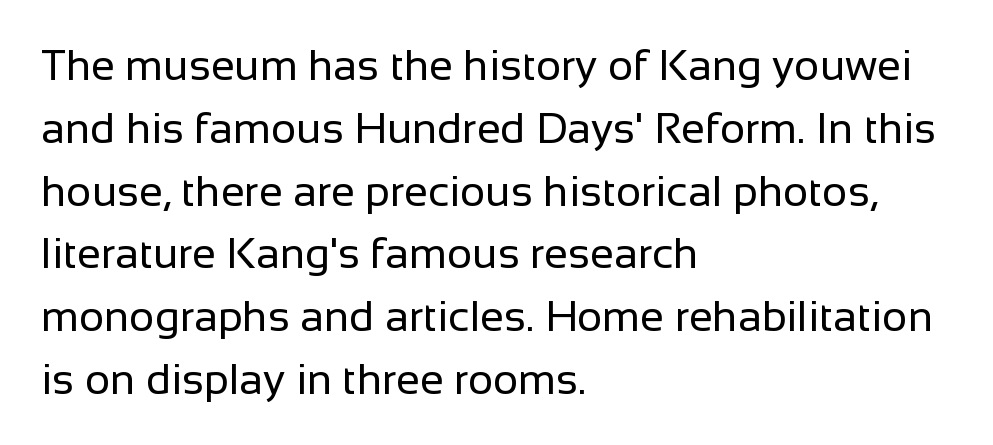
The image shows 43 px regular-weight sans-serif type, upright; set left-aligned, normal line spacing (1.46x), normal letter spacing, not underlined; low stroke contrast and a medium x-height.
